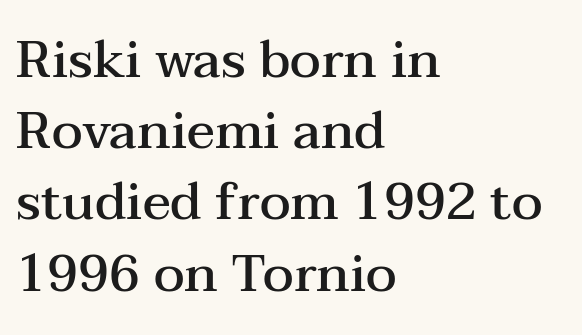
The image shows 52 px semibold, wide serif type, upright; set left-aligned, normal line spacing (1.37x), normal letter spacing, not underlined; medium stroke contrast and a medium x-height.
